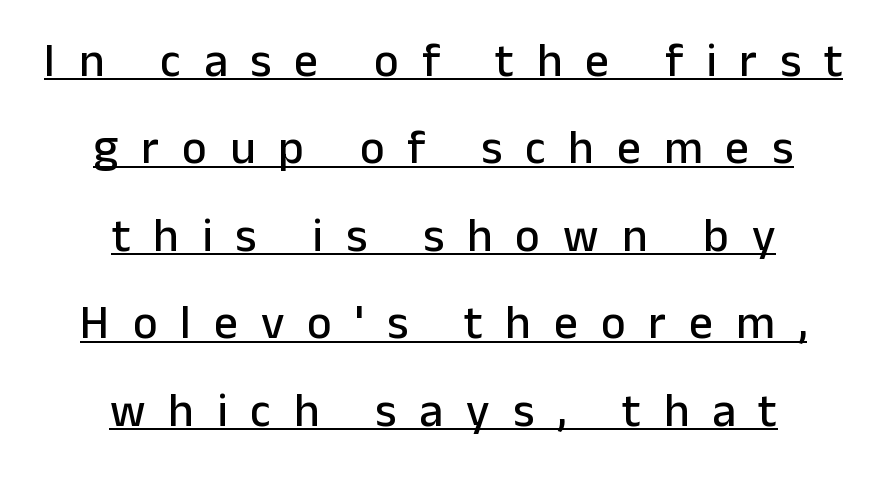
Is this a fixed-width face? No — the glyphs have proportional, varying widths. No italicization has been applied; the sample stays upright. Serifs: no, the terminals of the letterforms are clean. A continuous stroke trails under the words, as in a hyperlink. Display-style spreading of the glyphs; the letterfit is very open. Compared with a flush-left layout, this one balances lines on the center instead.
